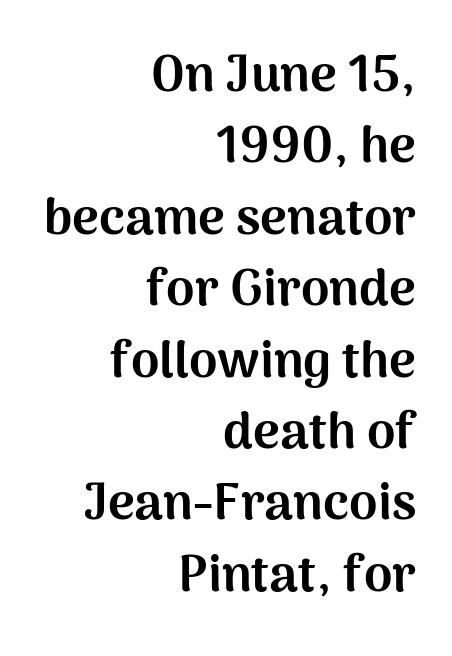
In terms of posture, this sample is upright. Check under the words: just untouched page. A flush-right, rag-left setting is used for this passage. In terms of weight, the rendering is a true, heavy bold. Short note: letters normally spaced. These lines are rendered in a variable-pitch font.
